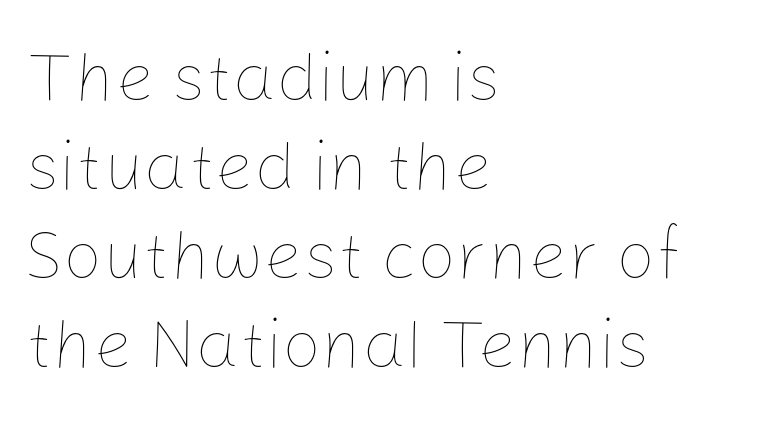
Q: Is the text bold? A: No.
Q: Is the text italic (slanted)? A: No, it is upright.
Q: Is the text underlined? A: No.
Q: How is the paragraph aligned? A: Left-aligned.
Q: Is the spacing between letters normal or unusually wide? A: Normal.
Q: Is the spacing between lines tight, normal or loose? A: Normal.
Q: Width (condensed, normal, or wide)? A: Normal.
Q: Stroke contrast? A: Low.
Q: x-height? A: Medium.
Q: Monospaced? A: No.
